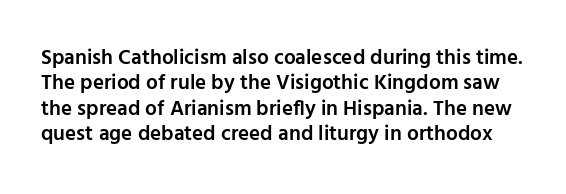
The image shows 21 px text type, upright; set line spacing 1.21x, normal letter spacing, not underlined.
